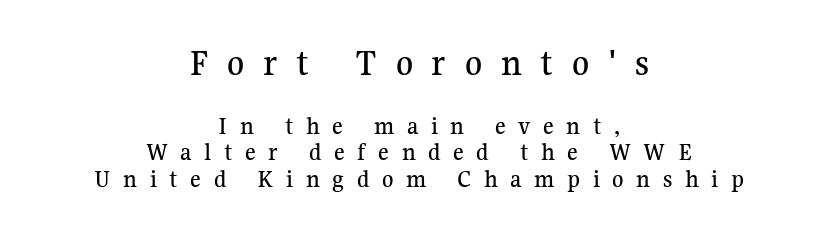
The image shows 39 px serif type, upright; set centered, tight line spacing (1.02x), unusually wide letter spacing (+0.48 em), not underlined; the first (top) block is 1.5x larger; medium stroke contrast and a medium x-height.
